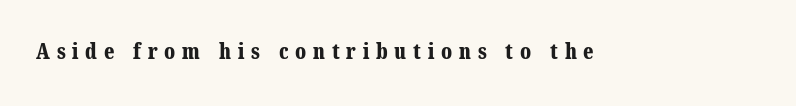
{"bold": "yes", "underline": "no", "letter_spacing": "wide", "letter_spacing_em": 0.32, "glyph_px": 21}
